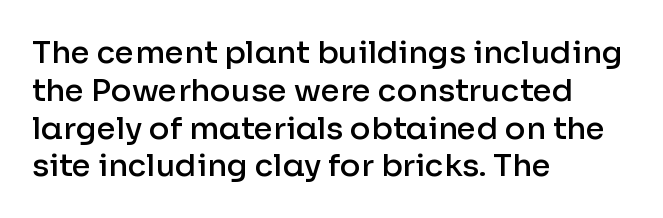
Q: Is the text bold? A: Semi-bold.
Q: Is the text italic (slanted)? A: No, it is upright.
Q: Is the typeface a serif or a sans-serif typeface? A: Sans-serif.
Q: Is the text underlined? A: No.
Q: How is the paragraph aligned? A: Left-aligned.
Q: Is the spacing between letters normal or unusually wide? A: Normal.
Q: Width (condensed, normal, or wide)? A: Normal.
Q: Stroke contrast? A: Low.
Q: x-height? A: Medium.
Q: Monospaced? A: No.
